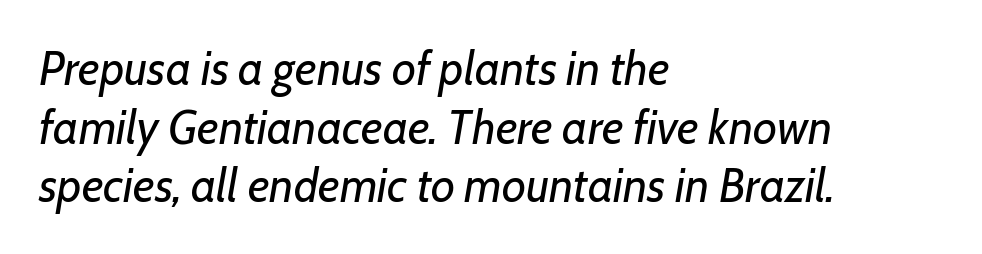
Q: Is the text bold? A: No.
Q: Is the text italic (slanted)? A: Yes, it leans right by about 7 degrees.
Q: Is the text underlined? A: No.
Q: How is the paragraph aligned? A: Left-aligned.
Q: Is the spacing between letters normal or unusually wide? A: Normal.
Q: Is the spacing between lines tight, normal or loose? A: Normal.
Q: Width (condensed, normal, or wide)? A: Normal.
Q: Stroke contrast? A: Low.
Q: x-height? A: Medium.
Q: Monospaced? A: No.
